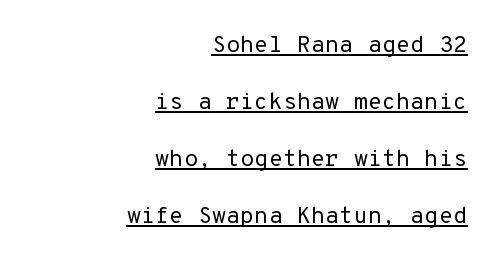
Q: Is the text bold? A: No.
Q: Is the text italic (slanted)? A: No, it is upright.
Q: Is the text underlined? A: Yes.
Q: How is the paragraph aligned? A: Right-aligned.
Q: Is the spacing between letters normal or unusually wide? A: Normal.
Q: Is the spacing between lines tight, normal or loose? A: Loose.
